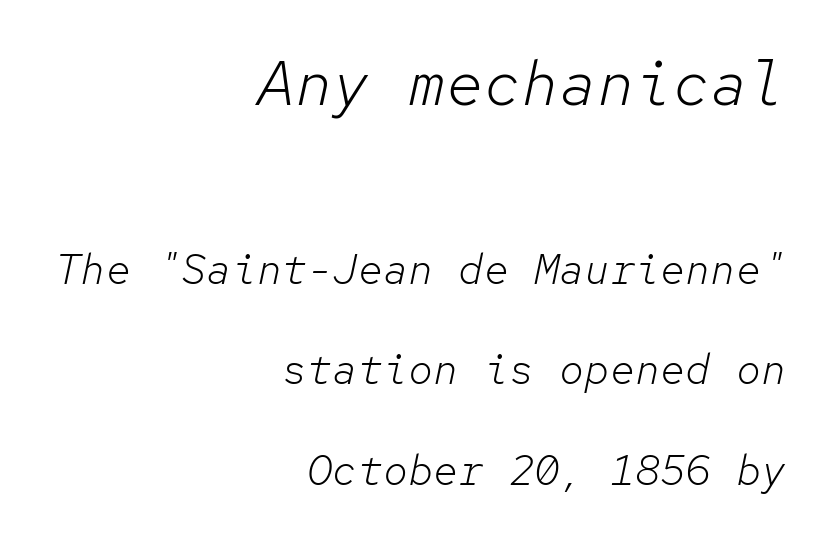
{"italic": "yes", "lean": "right", "slant_degrees": 12, "bold": "no", "weight": "light", "width": "normal", "stroke_contrast": "low", "x_height": "medium", "monospaced": "yes", "underline": "no", "align": "right", "line_spacing": "loose", "line_spacing_ratio": 2.39, "letter_spacing": "normal", "letter_spacing_em": 0.0, "larger_block": "first", "size_ratio": 1.5, "glyph_px": 63}
